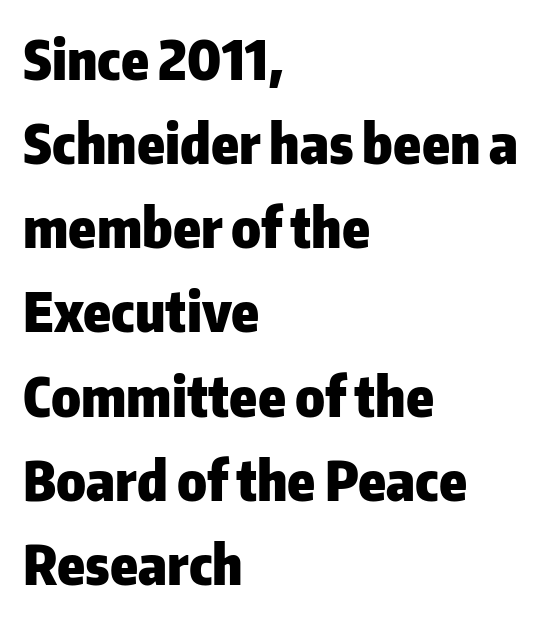
{"serif": "no", "italic": "no", "bold": "yes", "weight": "heavy", "width": "normal", "stroke_contrast": "low", "x_height": "medium", "monospaced": "no", "underline": "no", "align": "left", "line_spacing": "normal", "line_spacing_ratio": 1.53, "letter_spacing": "normal", "letter_spacing_em": 0.0, "glyph_px": 55}
